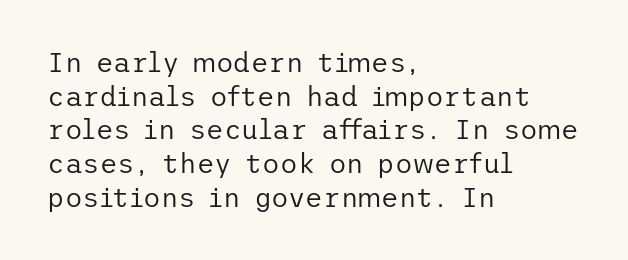
Q: Is the text bold? A: No.
Q: Is the text italic (slanted)? A: No, it is upright.
Q: Is the text underlined? A: No.
Q: How is the paragraph aligned? A: Left-aligned.
Q: Is the spacing between letters normal or unusually wide? A: Normal.
Q: Is the spacing between lines tight, normal or loose? A: Normal.
